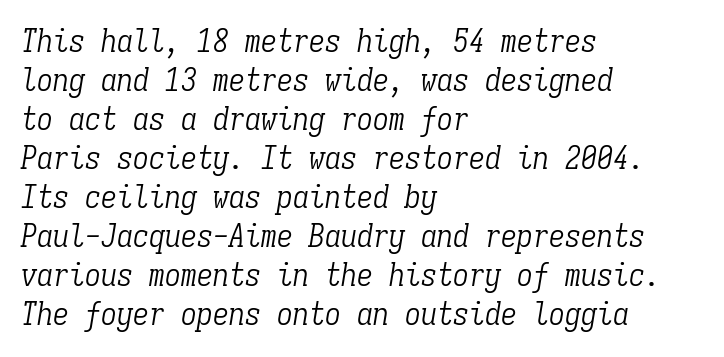
Q: Is the text bold? A: No.
Q: Is the text italic (slanted)? A: Yes, it leans right by about 9 degrees.
Q: Is the typeface a serif or a sans-serif typeface? A: Serif.
Q: Is the text underlined? A: No.
Q: How is the paragraph aligned? A: Left-aligned.
Q: Is the spacing between letters normal or unusually wide? A: Normal.
Q: Width (condensed, normal, or wide)? A: Condensed.
Q: Stroke contrast? A: Low.
Q: x-height? A: Medium.
Q: Monospaced? A: Yes.
